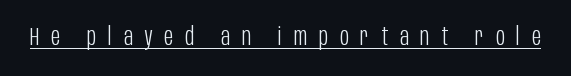
The image shows 25 px text type, upright; set unusually wide letter spacing (+0.47 em), underlined.
